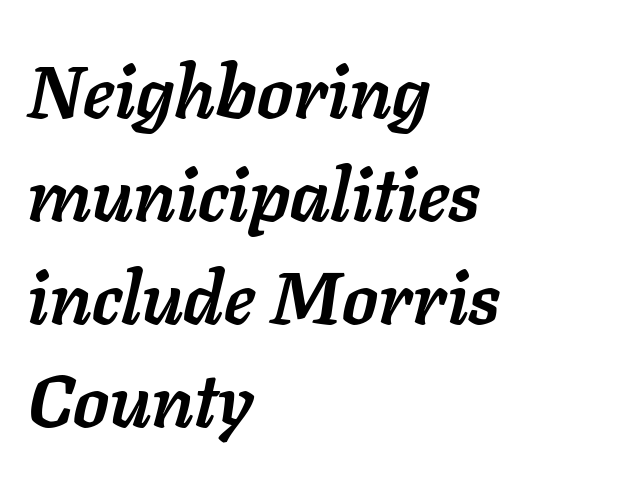
Q: Is the text bold? A: Yes.
Q: Is the text italic (slanted)? A: Yes, it leans right by about 11 degrees.
Q: Is the text underlined? A: No.
Q: How is the paragraph aligned? A: Left-aligned.
Q: Is the spacing between letters normal or unusually wide? A: Normal.
Q: Is the spacing between lines tight, normal or loose? A: Normal.
Q: Width (condensed, normal, or wide)? A: Normal.
Q: Stroke contrast? A: Low.
Q: x-height? A: Medium.
Q: Monospaced? A: No.
